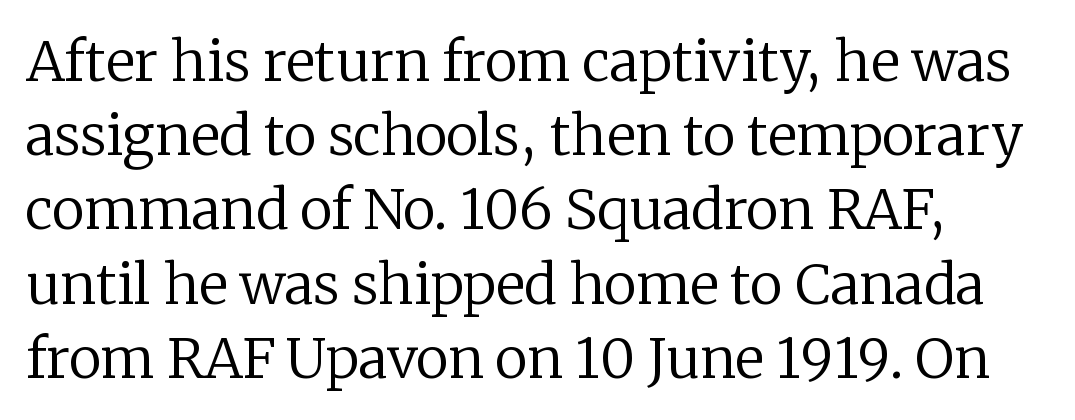
The image shows 55 px regular-weight serif type, upright; set left-aligned, normal line spacing (1.35x), normal letter spacing, not underlined; low stroke contrast and a medium x-height.
